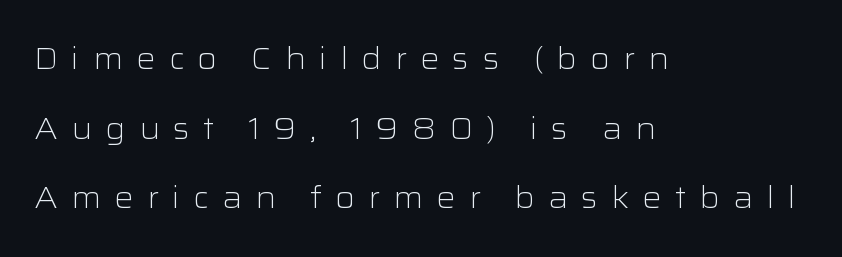
{"serif": "no", "italic": "no", "bold": "no", "weight": "light", "width": "wide", "stroke_contrast": "low", "x_height": "medium", "monospaced": "no", "underline": "no", "align": "left", "line_spacing": "loose", "line_spacing_ratio": 2.32, "letter_spacing": "wide", "letter_spacing_em": 0.44, "glyph_px": 30}
